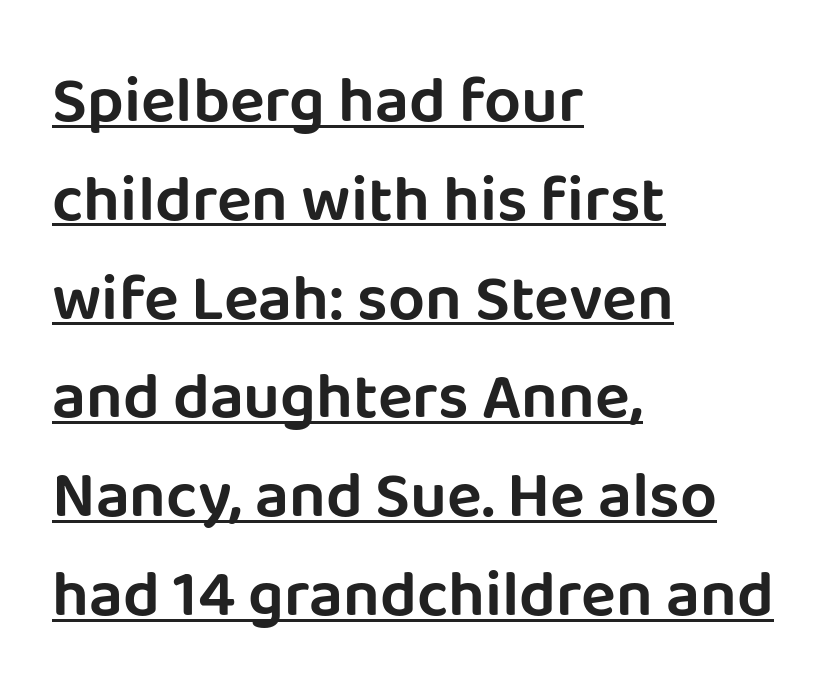
The image shows 65 px sans-serif type, upright; set left-aligned, normal line spacing (1.52x), normal letter spacing, underlined; low stroke contrast and a large x-height.
